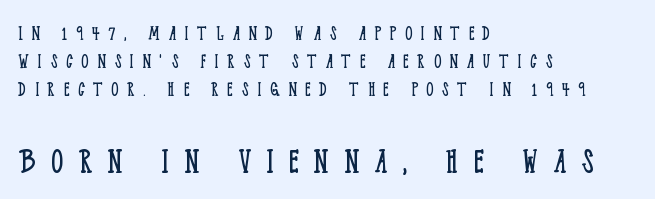
Q: Is the text bold? A: No.
Q: Is the text italic (slanted)? A: No, it is upright.
Q: Is the typeface a serif or a sans-serif typeface? A: Serif.
Q: Is the text underlined? A: No.
Q: How is the paragraph aligned? A: Left-aligned.
Q: Is the spacing between letters normal or unusually wide? A: Unusually wide.
Q: Is the spacing between lines tight, normal or loose? A: Normal.
Q: Which block of text is set in a larger size, the first (top) or the second (bottom)? A: The second (bottom) one.
Q: Width (condensed, normal, or wide)? A: Condensed.
Q: Stroke contrast? A: Low.
Q: x-height? A: Large.
Q: Monospaced? A: No.
